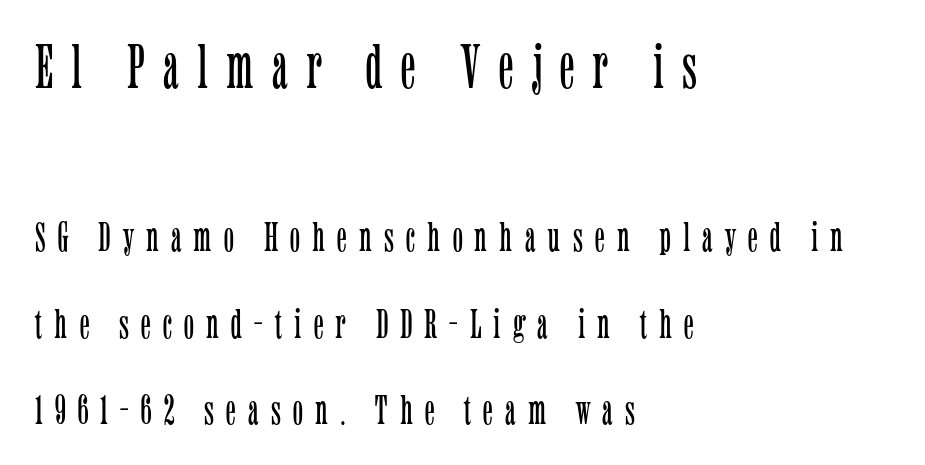
{"serif": "yes", "italic": "no", "bold": "no", "weight": "light", "width": "condensed", "stroke_contrast": "low", "x_height": "medium", "monospaced": "no", "underline": "no", "align": "left", "line_spacing": "loose", "line_spacing_ratio": 2.06, "letter_spacing": "wide", "letter_spacing_em": 0.29, "larger_block": "first", "size_ratio": 1.5, "glyph_px": 63}
